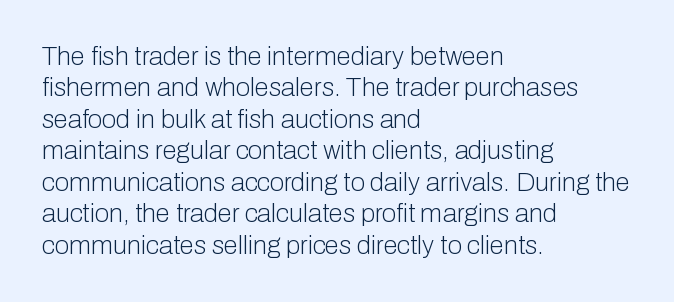
What stands out about the letter spacing? Nothing — it is the standard amount. The rendering anchors every line to the left-hand side. A light-to-regular cut is what we see here. Ordinary non-slanted type is in use.
